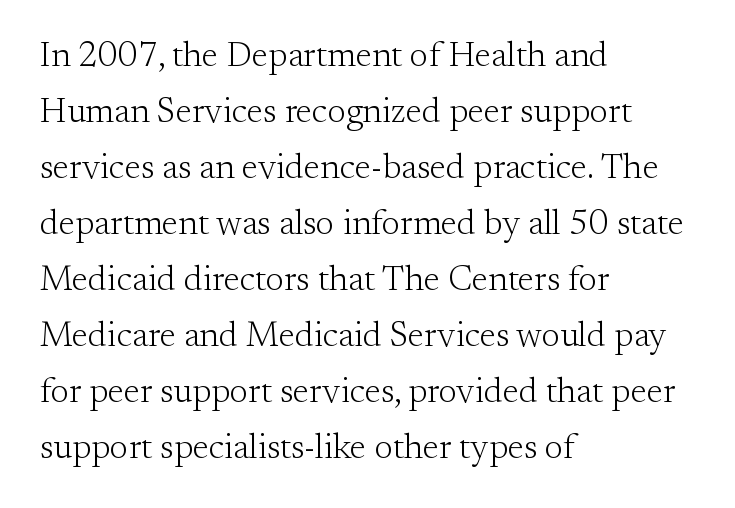
{"serif": "yes", "italic": "no", "bold": "no", "weight": "light", "width": "normal", "stroke_contrast": "medium", "x_height": "small", "monospaced": "no", "underline": "no", "align": "left", "line_spacing": "normal", "line_spacing_ratio": 1.6, "letter_spacing": "normal", "letter_spacing_em": 0.0, "glyph_px": 35}
